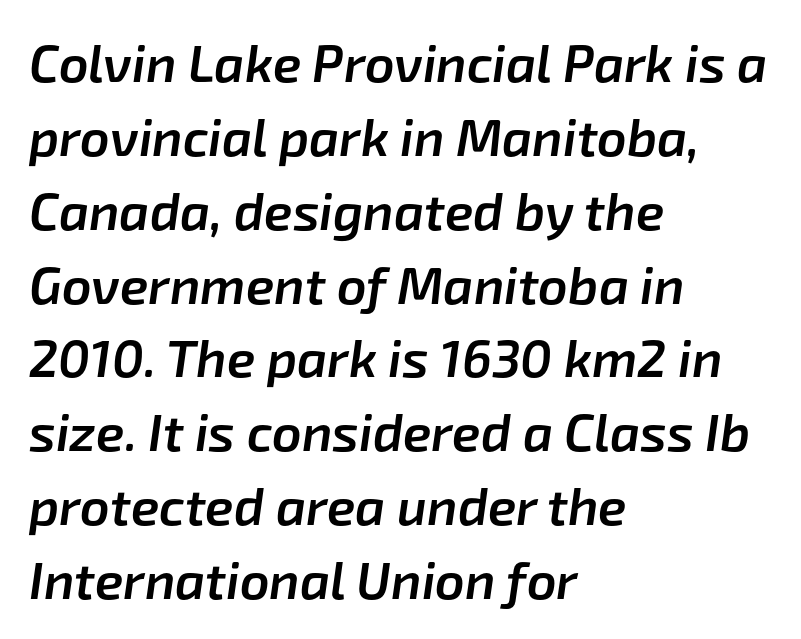
Q: Is the text bold? A: Semi-bold.
Q: Is the text italic (slanted)? A: Yes, it leans right by about 8 degrees.
Q: Is the text underlined? A: No.
Q: How is the paragraph aligned? A: Left-aligned.
Q: Is the spacing between letters normal or unusually wide? A: Normal.
Q: Is the spacing between lines tight, normal or loose? A: Normal.
Q: Width (condensed, normal, or wide)? A: Normal.
Q: Stroke contrast? A: Low.
Q: x-height? A: Medium.
Q: Monospaced? A: No.
